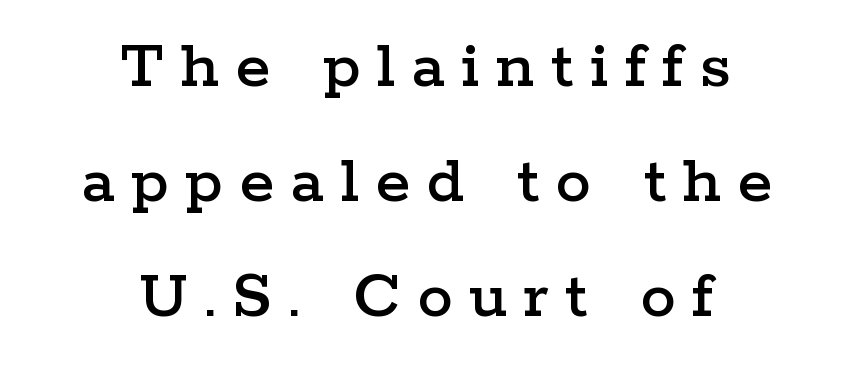
These lines stack symmetrically, like a column narrowing and widening about its center. If you measured baseline to baseline, you'd find a middling distance. Varying glyph widths throughout — classic text-font behaviour. The type is letterspaced generously, with wide tracking. In terms of posture, this sample is upright.
